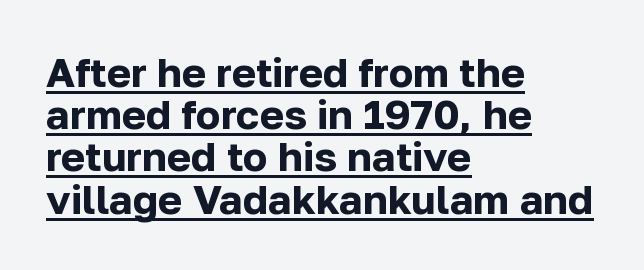
{"serif": "no", "italic": "no", "bold": "yes", "weight": "bold", "width": "normal", "stroke_contrast": "low", "x_height": "medium", "monospaced": "no", "underline": "yes", "align": "left", "line_spacing": "tight", "line_spacing_ratio": 1.03, "letter_spacing": "normal", "letter_spacing_em": 0.0, "glyph_px": 41}
